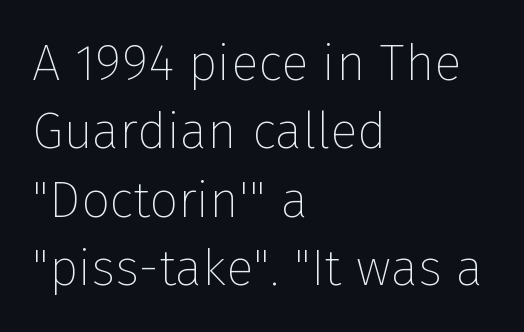
Visually the block forms a straight wall on the left and a jagged coastline on the right. The font sits on the lighter half of the weight spectrum, regular included. Evenly set lines give the paragraph a standard silhouette. This sample uses a sans-serif face. These lines keep a tight, regular rhythm from letter to letter.
